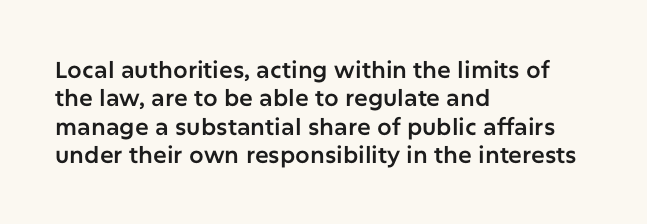
The image shows 23 px text type, upright; set left-aligned, line spacing 1.23x, normal letter spacing, not underlined.
